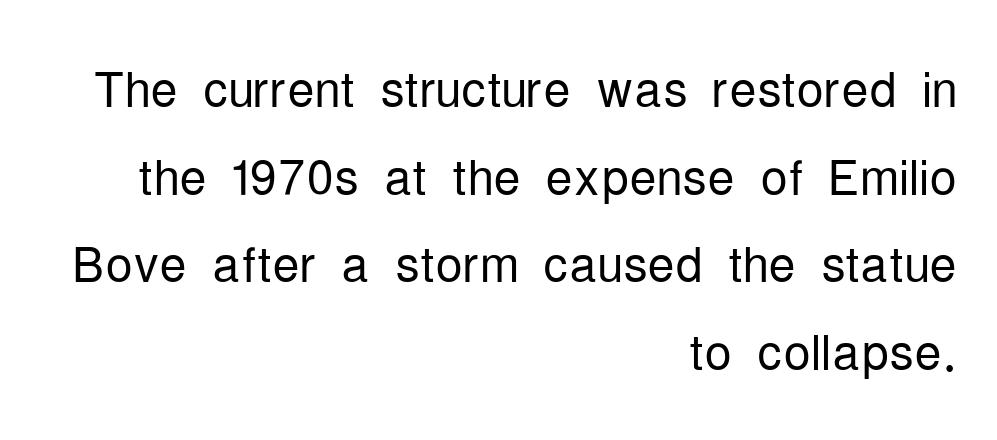
The image shows 68 px light, condensed sans-serif type, upright; set right-aligned, normal line spacing (1.29x), normal letter spacing, not underlined; low stroke contrast and a medium x-height.
